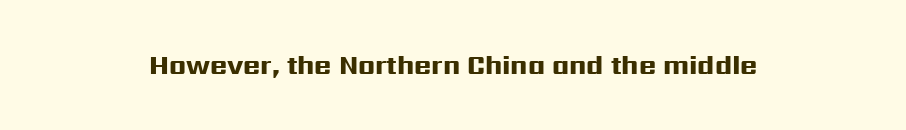
{"italic": "no", "bold": "yes", "underline": "no", "align": "center", "letter_spacing": "normal", "letter_spacing_em": 0.0, "glyph_px": 26}
